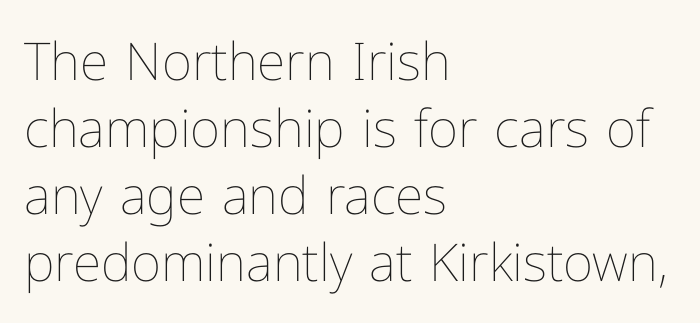
What's the leading like? Ordinary, nothing unusual. The axis of the letterforms is exactly vertical. In CSS terms this would be text-align: left. The horizontal fit of the characters is conventional and even.
